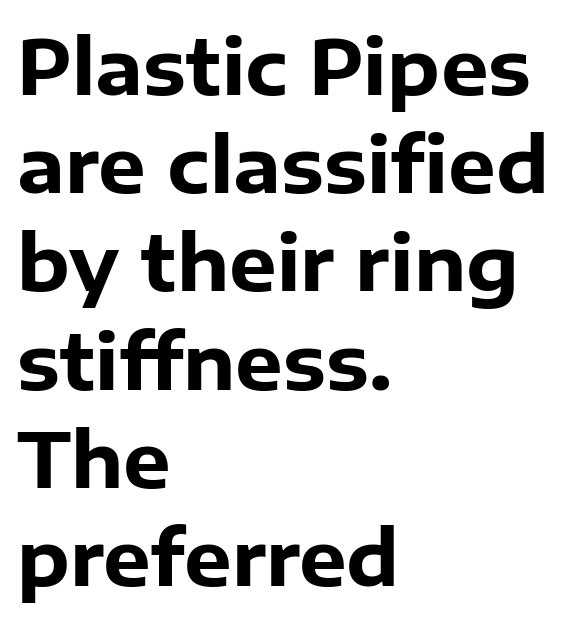
The image shows 75 px heavy sans-serif type, upright; set left-aligned, normal line spacing (1.31x), normal letter spacing, not underlined; low stroke contrast and a medium x-height.
